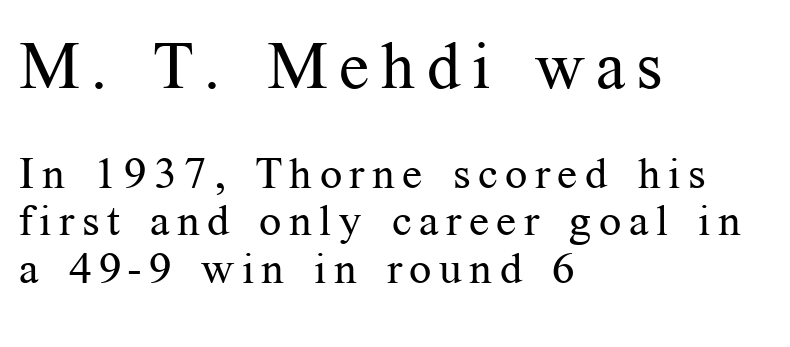
The image shows 66 px regular-weight serif type, upright; set left-aligned, tight line spacing (1.07x), not underlined; the first (top) block is 1.5x larger; medium stroke contrast and a medium x-height.
